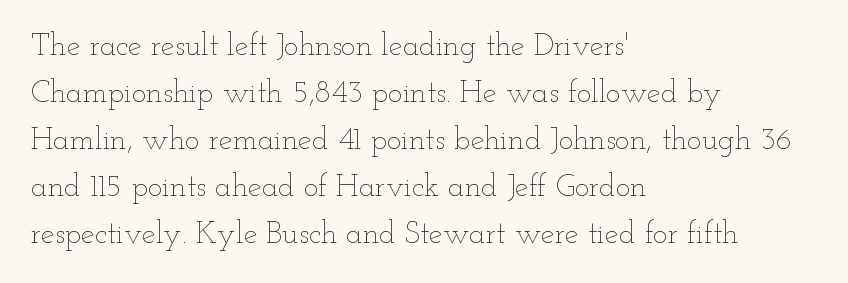
This sample has the flowing, uneven cadence of proportional lettering. The lines are quadded left. Nothing unusual about the tracking: characters are spaced as the font intends. A typesetter would mark this as roman, not italic. On a weight scale, this lands at 450 or below.
